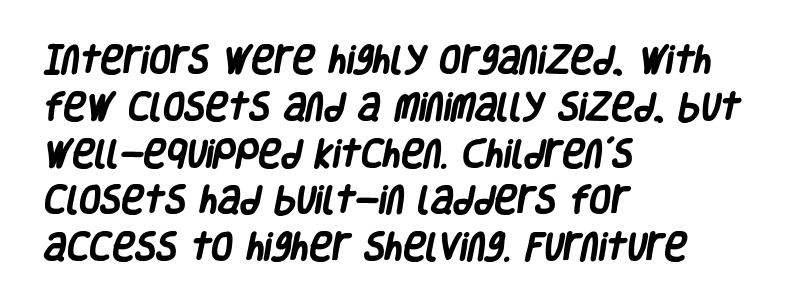
Bare-footed words on every line. This rendering uses left alignment, leaving the right contour irregular. A typesetter would label this face a sans. Here the designer chose a conventional face with non-uniform glyph widths. Heft: maximum for text — a bold. Characters follow at the spacing the type designer built in.
